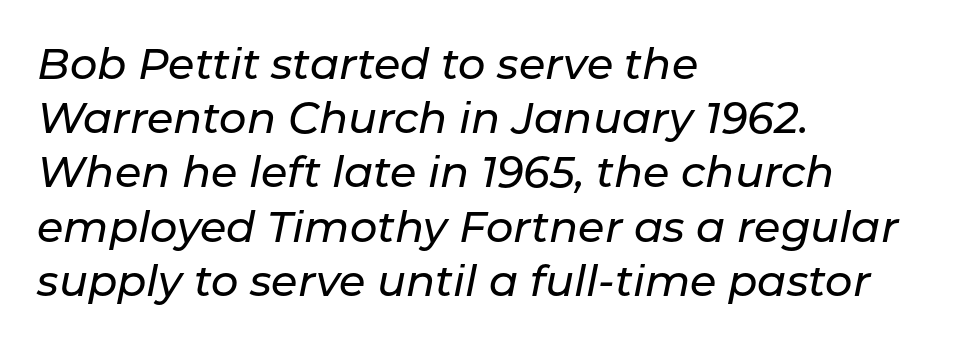
Q: Is the text italic (slanted)? A: Yes, it leans right by about 11 degrees.
Q: Is the text underlined? A: No.
Q: How is the paragraph aligned? A: Left-aligned.
Q: Is the spacing between letters normal or unusually wide? A: Normal.
Q: Is the spacing between lines tight, normal or loose? A: Normal.
Q: Width (condensed, normal, or wide)? A: Normal.
Q: Stroke contrast? A: Low.
Q: x-height? A: Medium.
Q: Monospaced? A: No.
